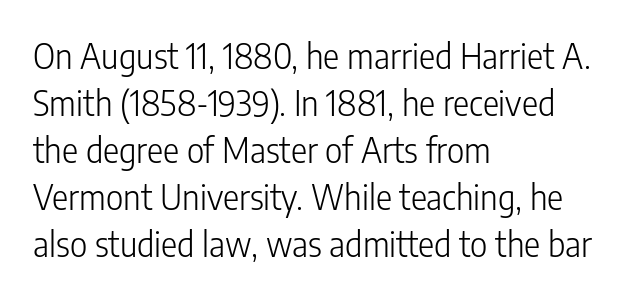
Note the varied advance widths — an 'i' is clearly narrower than an 'm'. Ascenders rise straight up at ninety degrees. Typeset ragged right — the left edge is the straight one. Plain, unruled lines of type. The rendering keeps characters at their native spacing. Font category for this specimen: sans-serif.
